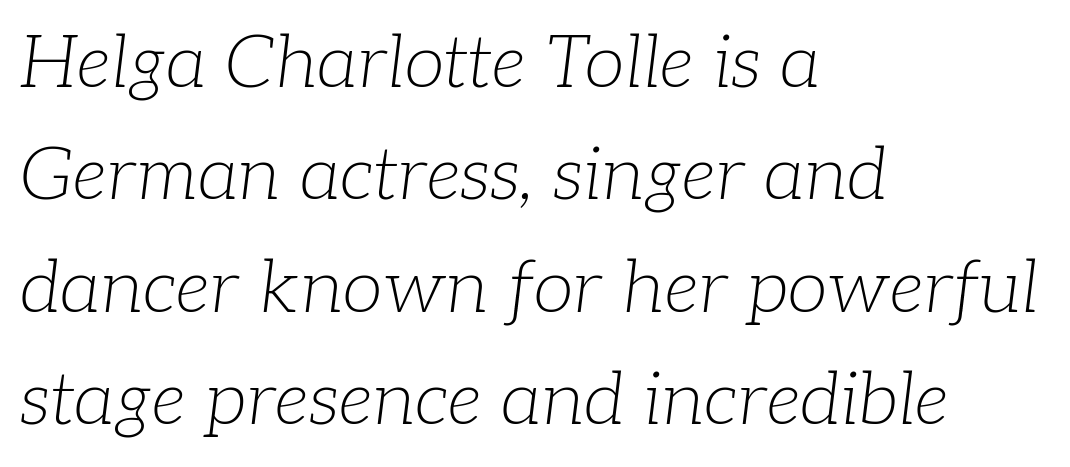
The image shows 73 px light serif type, italic (leaning right); set left-aligned, normal line spacing (1.54x), normal letter spacing, not underlined; low stroke contrast and a medium x-height.
